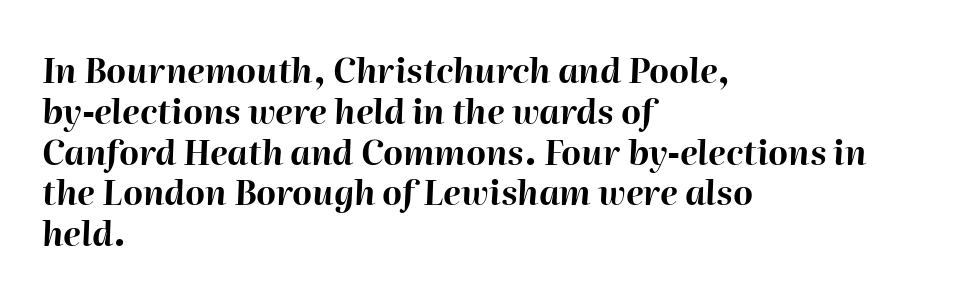
The image shows 34 px bold type, italic (leaning right); set left-aligned, line spacing 1.2x, normal letter spacing, not underlined; high stroke contrast and a medium x-height.
